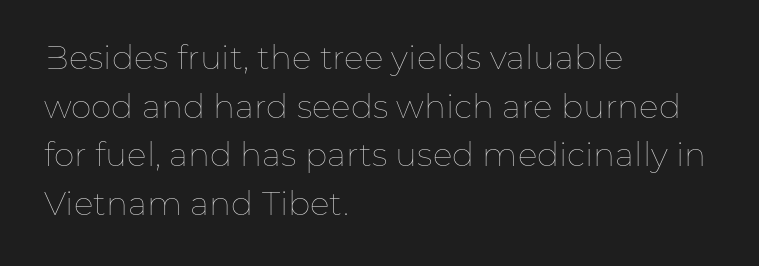
Each stroke keeps to a modest, everyday thickness or less. Designer's note — italics off, roman on. Character widths vary here, with narrow letters taking less room than wide ones. The line texture is even and compact thanks to regular tracking.
